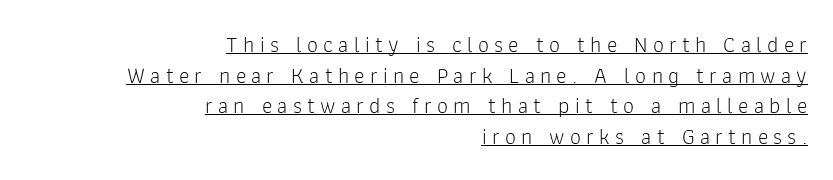
Q: Is the text bold? A: No.
Q: Is the text italic (slanted)? A: No, it is upright.
Q: Is the text underlined? A: Yes.
Q: How is the paragraph aligned? A: Right-aligned.
Q: Is the spacing between letters normal or unusually wide? A: Unusually wide.
Q: Is the spacing between lines tight, normal or loose? A: Normal.
